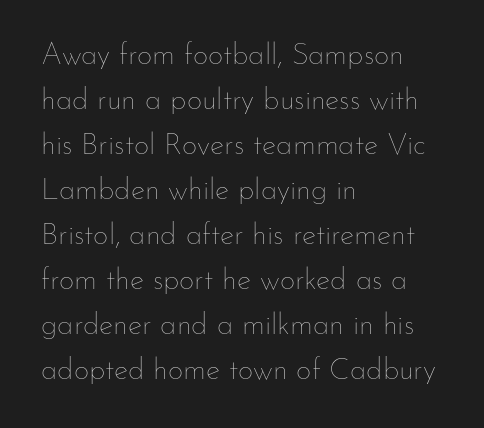
{"italic": "no", "bold": "no", "weight": "thin", "width": "normal", "stroke_contrast": "low", "x_height": "small", "monospaced": "no", "underline": "no", "align": "left", "line_spacing": "normal", "line_spacing_ratio": 1.5, "letter_spacing": "normal", "letter_spacing_em": 0.0, "glyph_px": 30}
